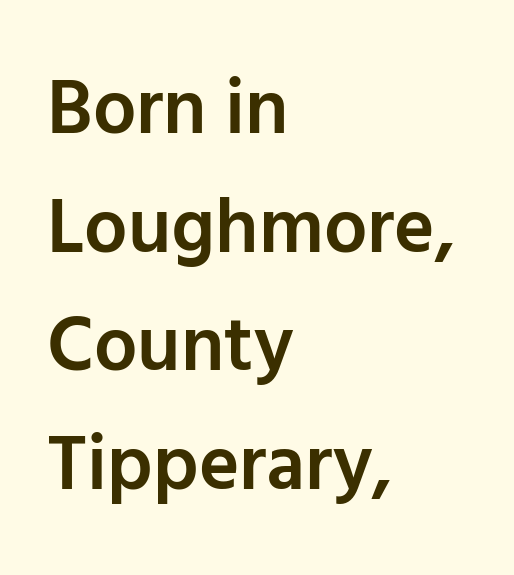
These lines keep a tight, regular rhythm from letter to letter. The space between consecutive lines is moderate. The typography opts for an upright posture over an oblique one. This sample uses a sans-serif face.
